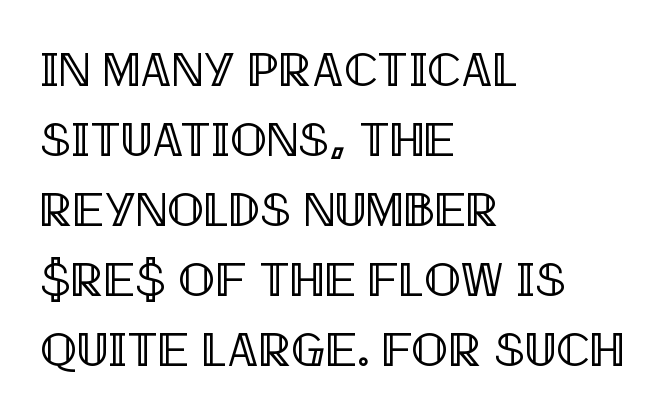
When letters stand straight like this, we call the style roman or upright. Notice how descenders clear the ascenders below comfortably — that's standard leading. The passage shown is typed in a proportional face where columns would drift. Short and long lines alike share a common starting point at left.
